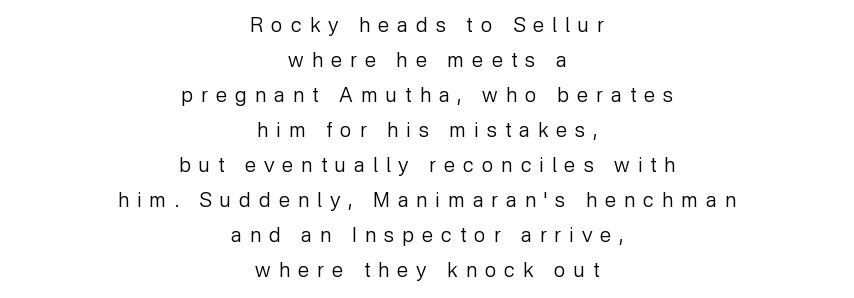
The space directly below the letters is spotless. Line starts and ends both wander, symmetrically. Italic: no, the glyphs are upright roman. The face used here is rendered with a markedly widened letterfit.
